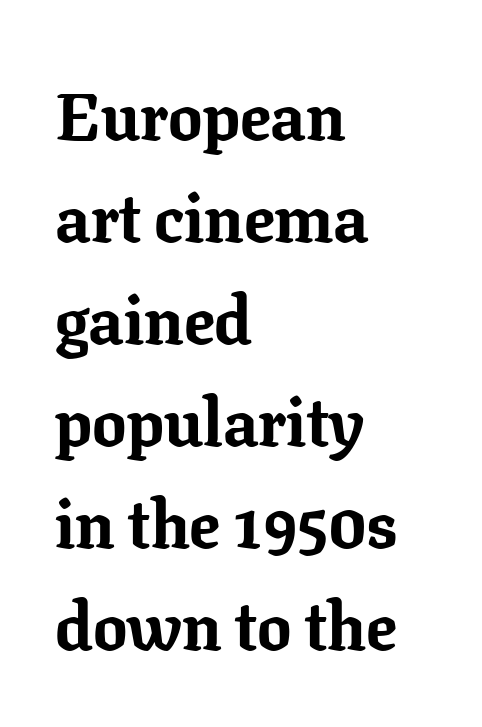
Reading down the column, the eye jumps a familiar distance to each next line. The rendering uses natural spacing where letterforms have individual widths. These lines are set flush left with a ragged right edge. Examine the stroke ends and you'll spot serifs. The letters sit at their default tracking, neither squeezed nor spread. Weight: bold.
